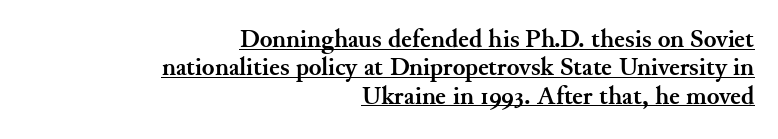
{"italic": "no", "bold": "yes", "underline": "yes", "align": "right", "line_spacing": "tight", "line_spacing_ratio": 1.09, "letter_spacing": "normal", "letter_spacing_em": 0.0, "glyph_px": 26}
